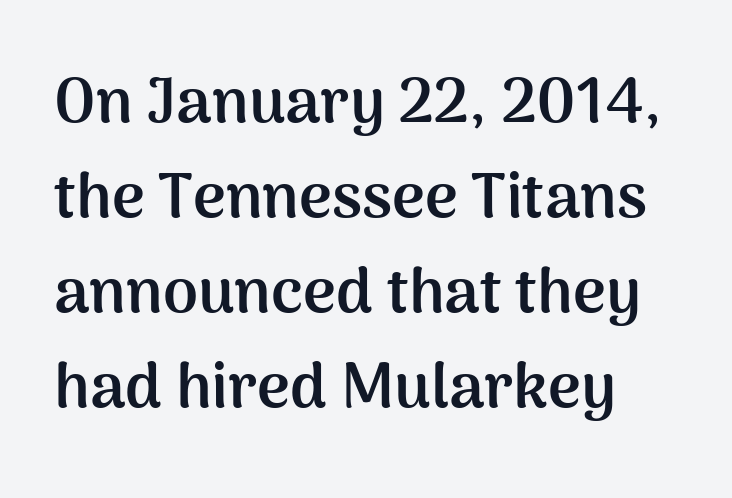
The image shows 63 px semibold sans-serif type, upright; set normal line spacing (1.51x), normal letter spacing, not underlined; medium stroke contrast and a medium x-height.
